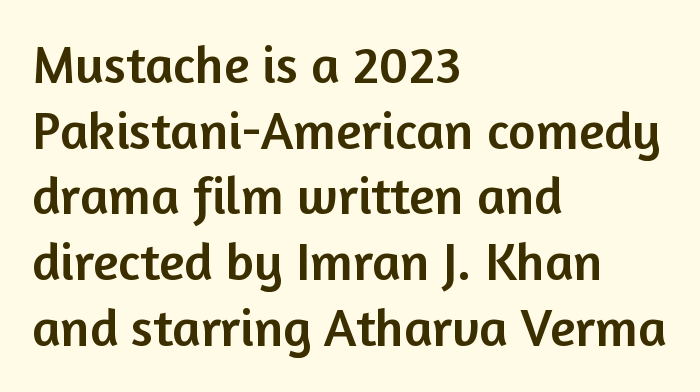
The font family rendered here belongs to the sans-serif group. These lines stack with their left ends in a neat column. A bare baseline throughout the passage. Proportional: the letters do not fall into vertical columns.
